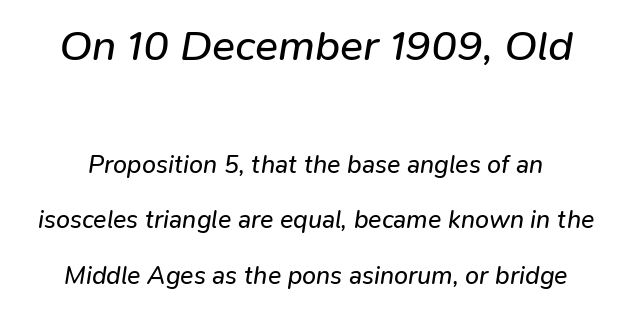
Q: Is the text bold? A: No.
Q: Is the text italic (slanted)? A: Yes, it leans right by about 9 degrees.
Q: Is the text underlined? A: No.
Q: Is the spacing between letters normal or unusually wide? A: Normal.
Q: Is the spacing between lines tight, normal or loose? A: Loose.
Q: Which block of text is set in a larger size, the first (top) or the second (bottom)? A: The first (top) one.
Q: Width (condensed, normal, or wide)? A: Normal.
Q: Stroke contrast? A: Low.
Q: x-height? A: Medium.
Q: Monospaced? A: No.
